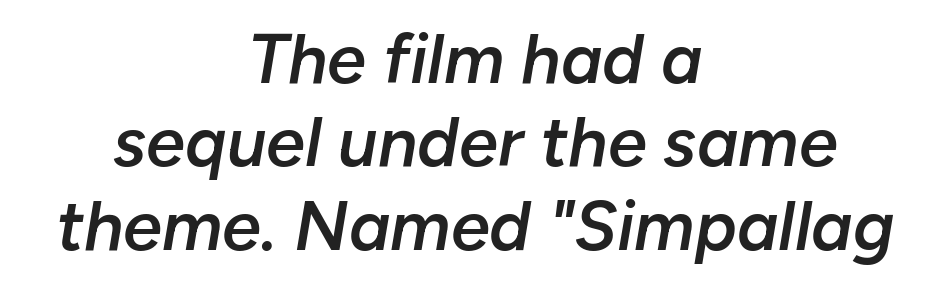
Q: Is the text bold? A: Semi-bold.
Q: Is the text italic (slanted)? A: Yes, it leans right by about 10 degrees.
Q: Is the text underlined? A: No.
Q: How is the paragraph aligned? A: Centered.
Q: Is the spacing between letters normal or unusually wide? A: Normal.
Q: Width (condensed, normal, or wide)? A: Normal.
Q: Stroke contrast? A: Low.
Q: x-height? A: Medium.
Q: Monospaced? A: No.
